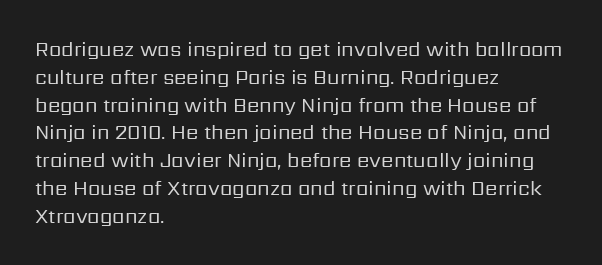
The image shows 20 px text type, upright; set left-aligned, normal line spacing (1.39x), normal letter spacing, not underlined.
